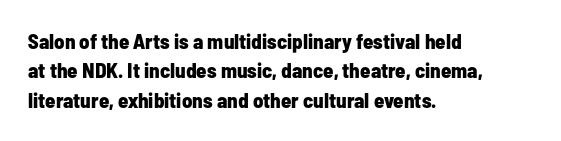
Q: Is the text bold? A: Yes.
Q: Is the text italic (slanted)? A: No, it is upright.
Q: Is the text underlined? A: No.
Q: How is the paragraph aligned? A: Left-aligned.
Q: Is the spacing between letters normal or unusually wide? A: Normal.
Q: Is the spacing between lines tight, normal or loose? A: Normal.
